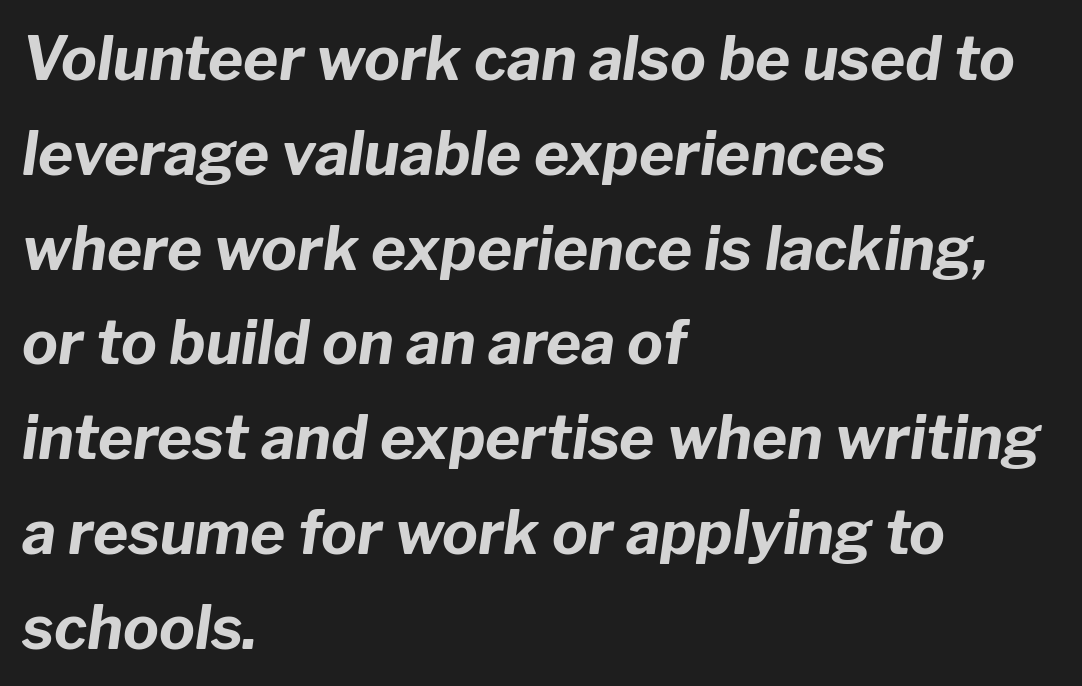
Q: Is the text bold? A: Yes.
Q: Is the text italic (slanted)? A: Yes, it leans right by about 8 degrees.
Q: Is the text underlined? A: No.
Q: How is the paragraph aligned? A: Left-aligned.
Q: Is the spacing between letters normal or unusually wide? A: Normal.
Q: Is the spacing between lines tight, normal or loose? A: Normal.
Q: Width (condensed, normal, or wide)? A: Normal.
Q: Stroke contrast? A: Low.
Q: x-height? A: Medium.
Q: Monospaced? A: No.
